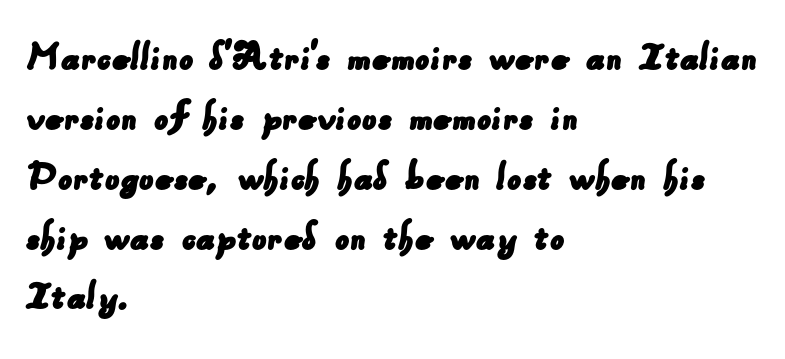
Q: Is the typeface a serif or a sans-serif typeface? A: Sans-serif.
Q: Is the text underlined? A: No.
Q: How is the paragraph aligned? A: Left-aligned.
Q: Is the spacing between letters normal or unusually wide? A: Normal.
Q: Is the spacing between lines tight, normal or loose? A: Normal.
Q: Width (condensed, normal, or wide)? A: Normal.
Q: Stroke contrast? A: Low.
Q: x-height? A: Small.
Q: Monospaced? A: No.
